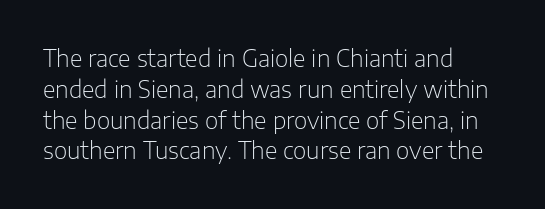
{"italic": "no", "bold": "no", "underline": "no", "align": "left", "line_spacing": "normal", "line_spacing_ratio": 1.34, "letter_spacing": "normal", "letter_spacing_em": 0.0, "glyph_px": 23}
